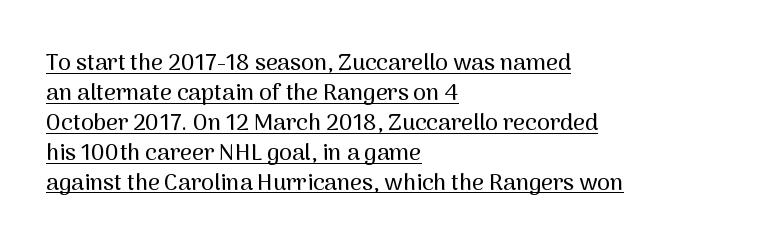
The image shows 23 px text type, upright; set left-aligned, normal line spacing (1.3x), normal letter spacing, underlined.
